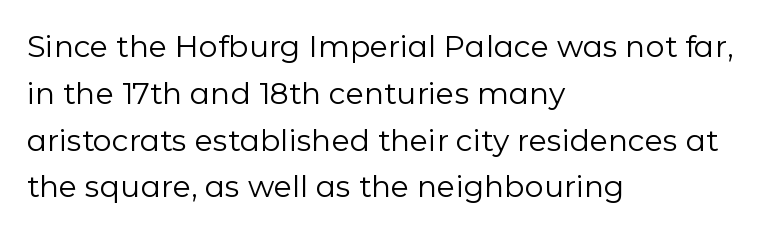
{"serif": "no", "italic": "no", "bold": "no", "weight": "regular", "width": "normal", "stroke_contrast": "low", "x_height": "medium", "monospaced": "no", "underline": "no", "align": "left", "line_spacing": "normal", "line_spacing_ratio": 1.56, "letter_spacing": "normal", "letter_spacing_em": 0.0, "glyph_px": 30}
